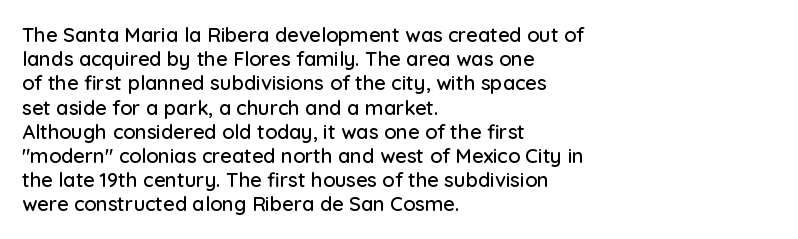
{"italic": "no", "underline": "no", "align": "left", "line_spacing_ratio": 1.21, "letter_spacing": "normal", "letter_spacing_em": 0.0, "glyph_px": 20}
